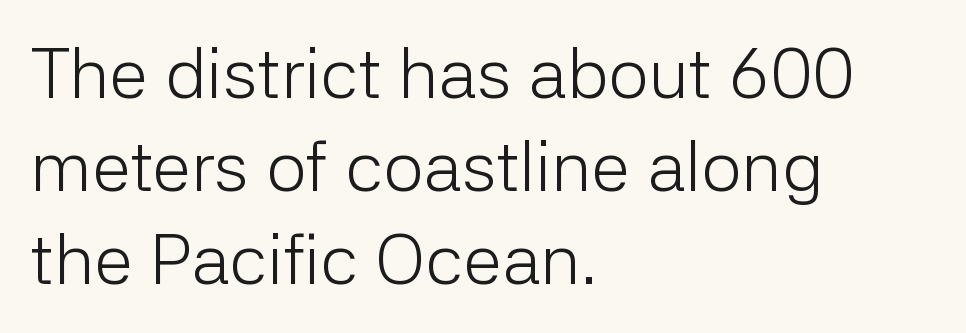
The image shows 71 px light sans-serif type, upright; set left-aligned, normal line spacing (1.31x), normal letter spacing, not underlined; low stroke contrast and a medium x-height.
